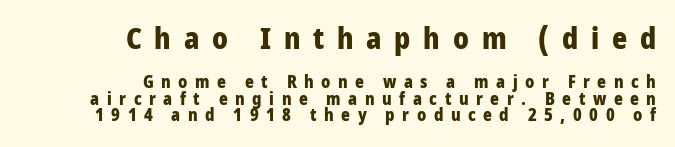
Q: Is the text bold? A: Yes.
Q: Is the text italic (slanted)? A: No, it is upright.
Q: Is the typeface a serif or a sans-serif typeface? A: Sans-serif.
Q: Is the text underlined? A: No.
Q: How is the paragraph aligned? A: Right-aligned.
Q: Is the spacing between letters normal or unusually wide? A: Unusually wide.
Q: Is the spacing between lines tight, normal or loose? A: Tight.
Q: Which block of text is set in a larger size, the first (top) or the second (bottom)? A: The first (top) one.
Q: Width (condensed, normal, or wide)? A: Condensed.
Q: Stroke contrast? A: Low.
Q: x-height? A: Large.
Q: Monospaced? A: No.
